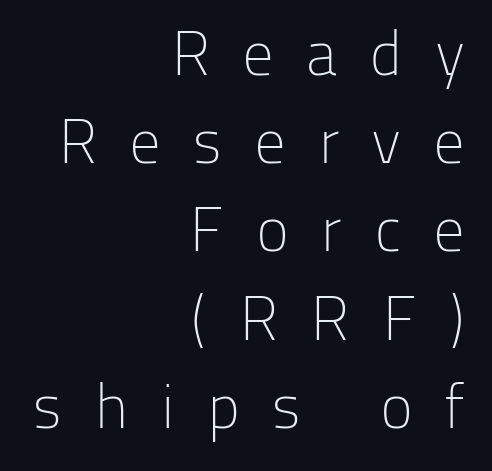
The font is comparable to plain body text, perhaps lighter. Bare-footed words on every line. In CSS terms this would be text-align: right. Varying glyph widths throughout — classic text-font behaviour. Does the leading feel generous? No, just average.
